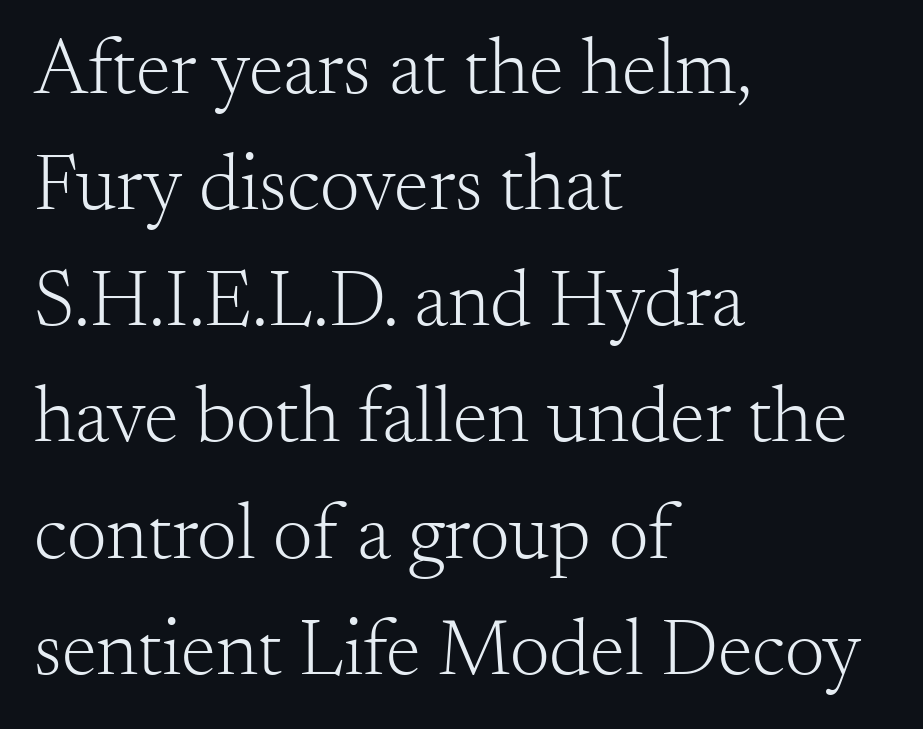
Q: Is the text bold? A: No.
Q: Is the text italic (slanted)? A: No, it is upright.
Q: Is the typeface a serif or a sans-serif typeface? A: Serif.
Q: Is the text underlined? A: No.
Q: How is the paragraph aligned? A: Left-aligned.
Q: Is the spacing between letters normal or unusually wide? A: Normal.
Q: Is the spacing between lines tight, normal or loose? A: Normal.
Q: Width (condensed, normal, or wide)? A: Normal.
Q: Stroke contrast? A: Medium.
Q: x-height? A: Small.
Q: Monospaced? A: No.
